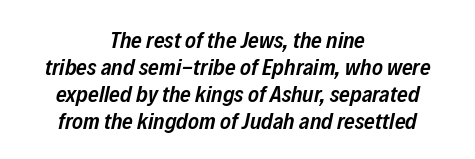
{"italic": "yes", "lean": "right", "slant_degrees": 12, "bold": "semi", "underline": "no", "align": "center", "line_spacing_ratio": 1.18, "letter_spacing": "normal", "letter_spacing_em": 0.0, "glyph_px": 23}
